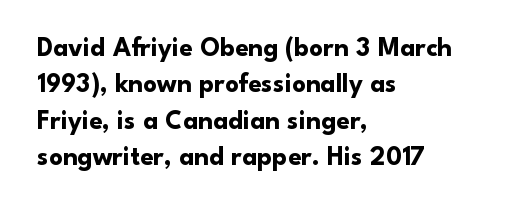
Q: Is the text bold? A: Yes.
Q: Is the text italic (slanted)? A: No, it is upright.
Q: Is the text underlined? A: No.
Q: How is the paragraph aligned? A: Left-aligned.
Q: Is the spacing between letters normal or unusually wide? A: Normal.
Q: Is the spacing between lines tight, normal or loose? A: Normal.
